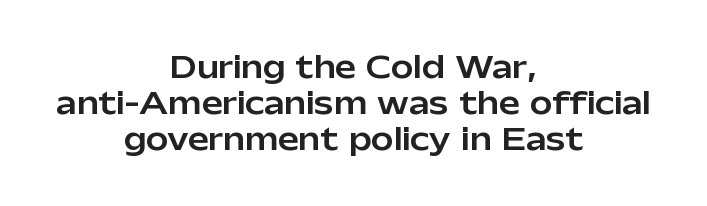
{"serif": "no", "italic": "no", "width": "normal", "stroke_contrast": "low", "x_height": "medium", "monospaced": "no", "underline": "no", "align": "center", "line_spacing_ratio": 1.2, "letter_spacing": "normal", "letter_spacing_em": 0.0, "glyph_px": 30}
